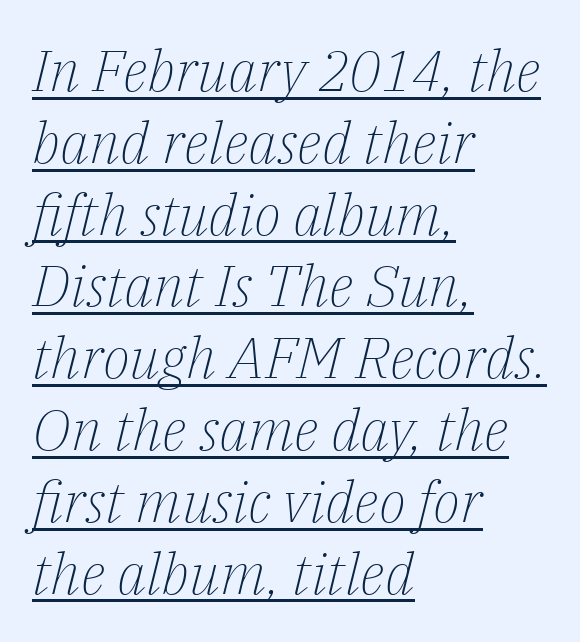
Font category for this specimen: serif. Tracking here is standard; glyphs follow each other at the usual distance. Summary of vertical rhythm: regular, with standard interline spacing. The rendered words wear a rule along their underside. The setting favours the left margin, as ordinary paragraphs usually do.
